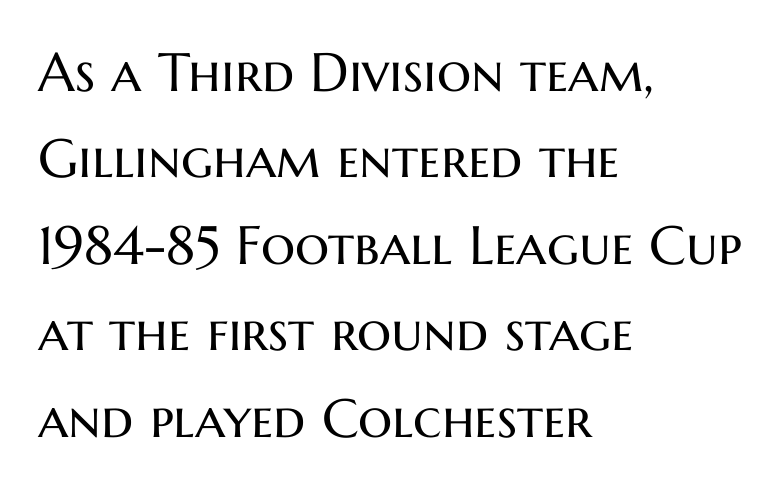
Stroke mass is kept to a normal reading level or below. Descenders hang freely into open space. You can tell from the bare stems that sans-serif type was used. A normal amount of white space separates one row of letters from the next.
